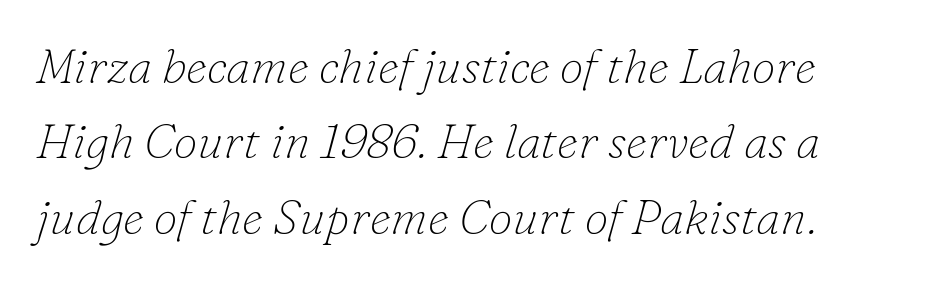
Q: Is the text bold? A: No.
Q: Is the text italic (slanted)? A: Yes, it leans right by about 16 degrees.
Q: Is the typeface a serif or a sans-serif typeface? A: Serif.
Q: Is the text underlined? A: No.
Q: How is the paragraph aligned? A: Left-aligned.
Q: Is the spacing between letters normal or unusually wide? A: Normal.
Q: Is the spacing between lines tight, normal or loose? A: Normal.
Q: Width (condensed, normal, or wide)? A: Normal.
Q: Stroke contrast? A: Low.
Q: x-height? A: Small.
Q: Monospaced? A: No.
